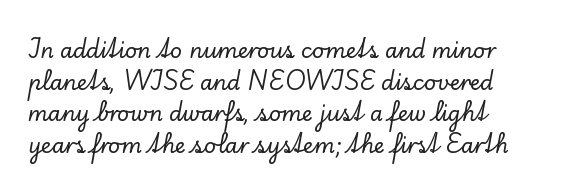
Between one letter and the next there's only the usual sliver of space. Evenly set lines give the paragraph a standard silhouette. The space directly below the letters is spotless.
